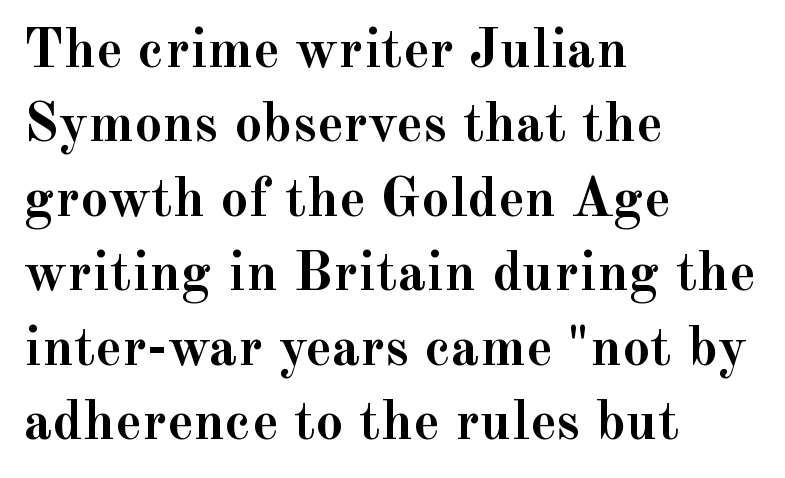
Q: Is the text bold? A: Yes.
Q: Is the text italic (slanted)? A: No, it is upright.
Q: Is the typeface a serif or a sans-serif typeface? A: Serif.
Q: Is the text underlined? A: No.
Q: How is the paragraph aligned? A: Left-aligned.
Q: Is the spacing between letters normal or unusually wide? A: Normal.
Q: Is the spacing between lines tight, normal or loose? A: Normal.
Q: Width (condensed, normal, or wide)? A: Normal.
Q: x-height? A: Small.
Q: Monospaced? A: No.
